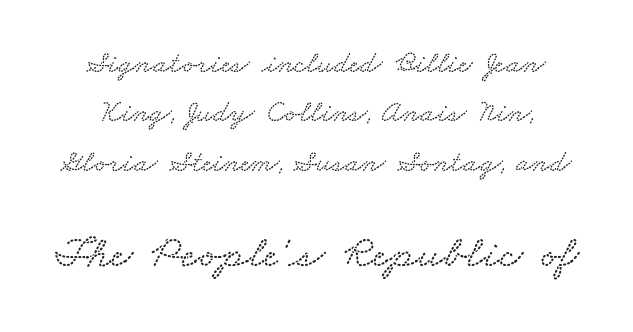
Q: Is the text underlined? A: No.
Q: Is the spacing between letters normal or unusually wide? A: Normal.
Q: Is the spacing between lines tight, normal or loose? A: Normal.
Q: Which block of text is set in a larger size, the first (top) or the second (bottom)? A: The second (bottom) one.
Q: Width (condensed, normal, or wide)? A: Wide.
Q: Stroke contrast? A: Low.
Q: x-height? A: Small.
Q: Monospaced? A: No.
